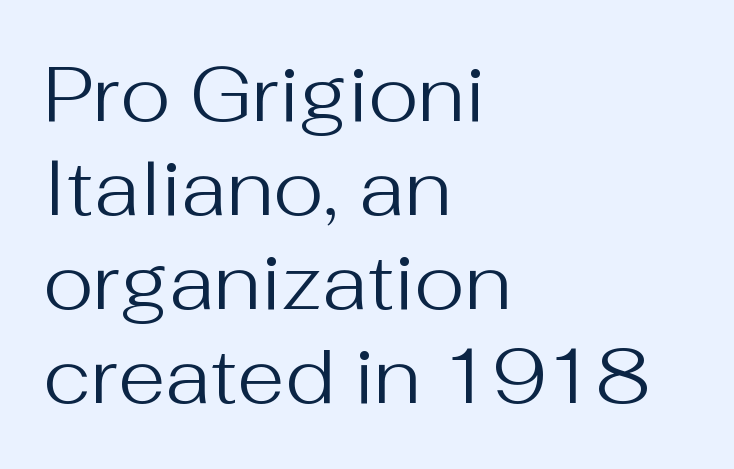
The image shows 77 px regular-weight sans-serif type, upright; set left-aligned, line spacing 1.22x, normal letter spacing, not underlined; medium stroke contrast and a medium x-height.
